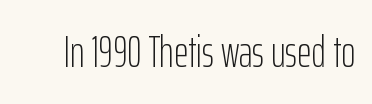
These lines are rendered in a variable-pitch font. How are the letters spaced? Ordinarily, with no added tracking. The font's upright variant was chosen for this text. The letters look calm and open, with moderate or lighter stems. Only glyphs here, with clear space below each row. In terms of letterform style, serifs are entirely absent.
